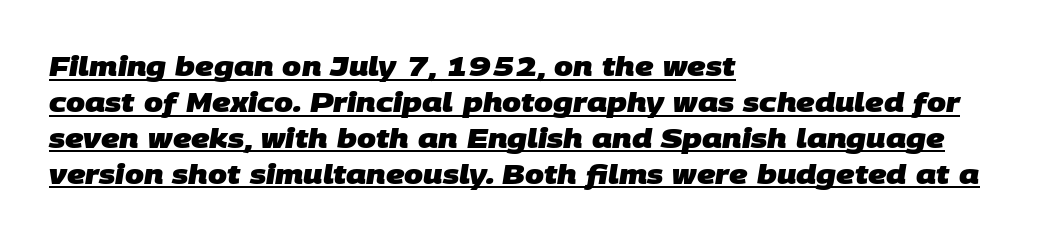
The image shows 27 px bold type; set left-aligned, normal line spacing (1.33x), normal letter spacing, underlined.
